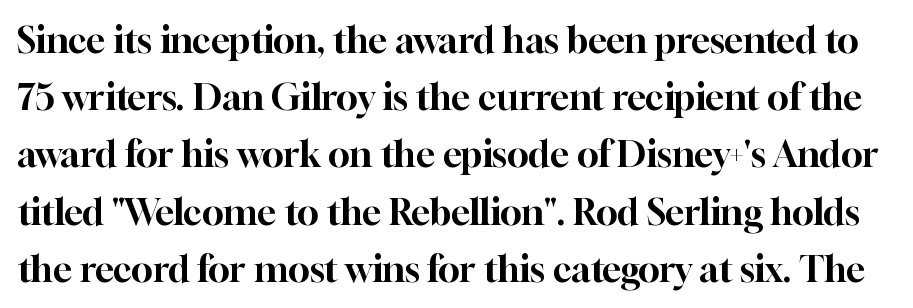
{"serif": "yes", "italic": "no", "width": "normal", "stroke_contrast": "high", "x_height": "medium", "monospaced": "no", "underline": "no", "line_spacing": "normal", "line_spacing_ratio": 1.59, "letter_spacing": "normal", "letter_spacing_em": 0.0, "glyph_px": 36}
